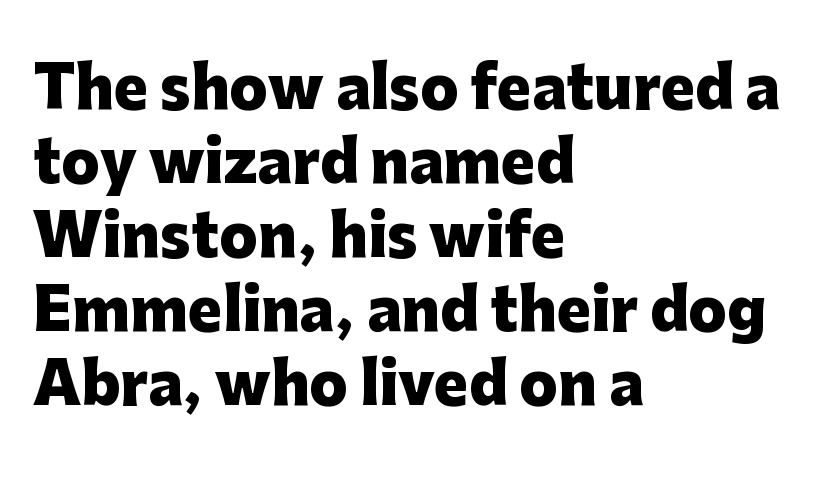
{"serif": "no", "italic": "no", "bold": "yes", "weight": "heavy", "width": "normal", "stroke_contrast": "low", "x_height": "medium", "monospaced": "no", "underline": "no", "align": "left", "line_spacing": "normal", "line_spacing_ratio": 1.3, "letter_spacing": "normal", "letter_spacing_em": 0.0, "glyph_px": 57}
